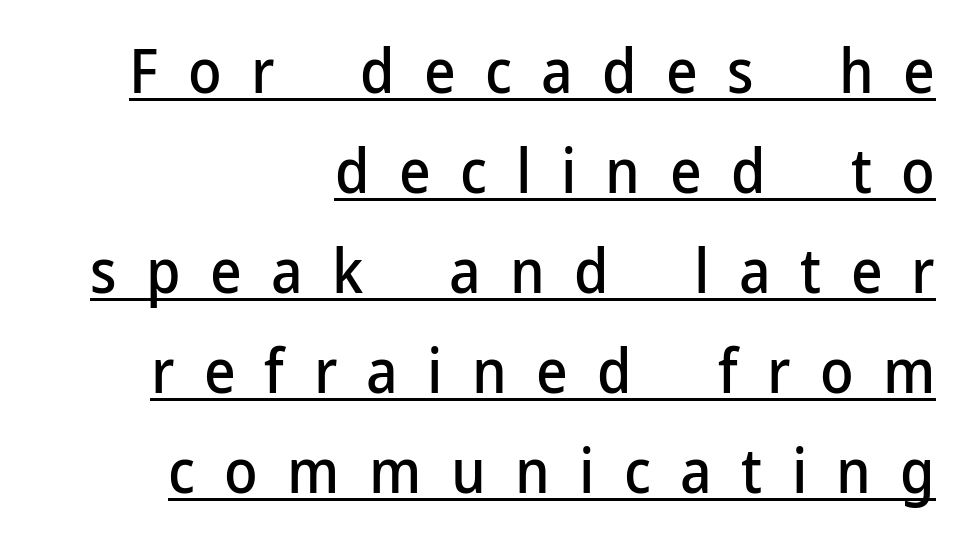
Q: Is the text italic (slanted)? A: No, it is upright.
Q: Is the typeface a serif or a sans-serif typeface? A: Sans-serif.
Q: Is the text underlined? A: Yes.
Q: How is the paragraph aligned? A: Right-aligned.
Q: Is the spacing between letters normal or unusually wide? A: Unusually wide.
Q: Is the spacing between lines tight, normal or loose? A: Normal.
Q: Width (condensed, normal, or wide)? A: Normal.
Q: Stroke contrast? A: Low.
Q: x-height? A: Medium.
Q: Monospaced? A: No.
